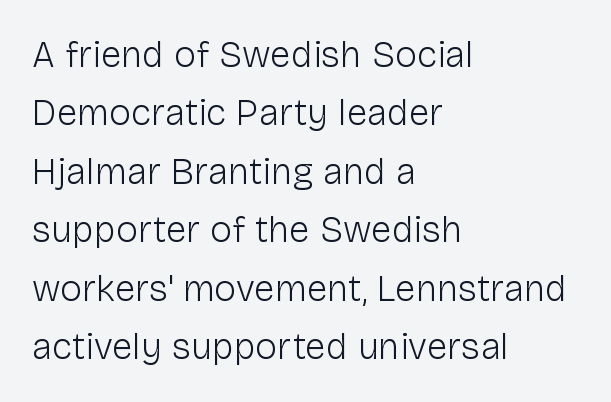
{"serif": "no", "italic": "no", "bold": "no", "weight": "light", "width": "normal", "stroke_contrast": "low", "x_height": "medium", "monospaced": "no", "underline": "no", "align": "left", "line_spacing": "normal", "line_spacing_ratio": 1.58, "letter_spacing": "normal", "letter_spacing_em": 0.0, "glyph_px": 37}
